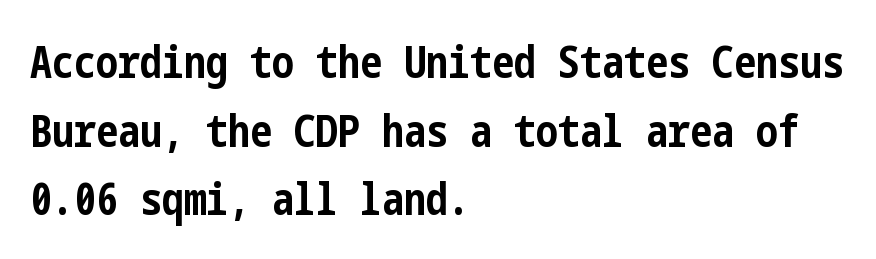
The image shows 44 px bold, condensed sans-serif type, upright; set left-aligned, normal line spacing (1.56x), normal letter spacing, not underlined; low stroke contrast and a medium x-height.
